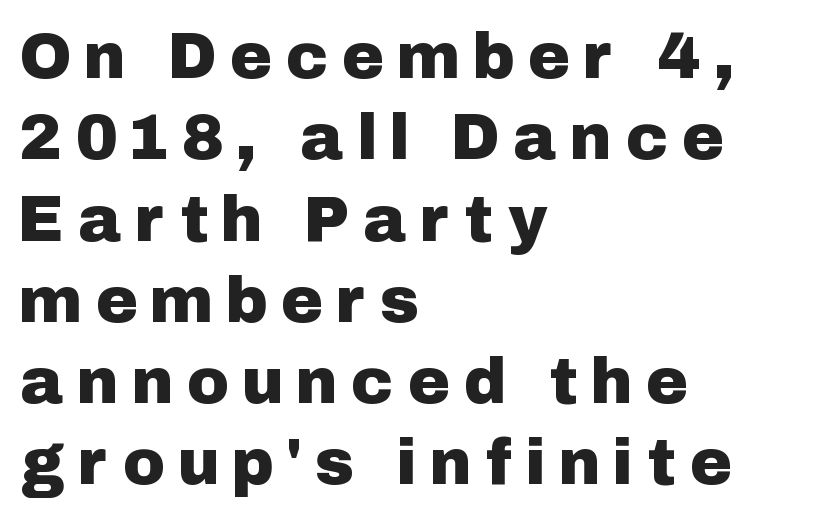
{"serif": "no", "italic": "no", "width": "normal", "stroke_contrast": "low", "x_height": "medium", "monospaced": "no", "underline": "no", "align": "left", "line_spacing": "normal", "line_spacing_ratio": 1.27, "letter_spacing": "wide", "letter_spacing_em": 0.27, "glyph_px": 64}
